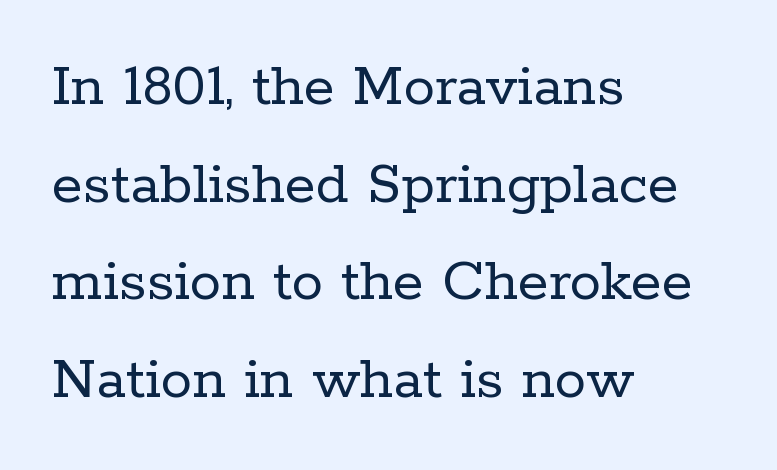
The image shows 63 px regular-weight serif type, upright; set left-aligned, normal line spacing (1.55x), normal letter spacing, not underlined; low stroke contrast and a medium x-height.
